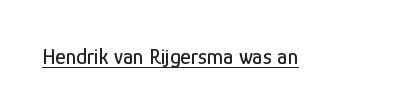
Q: Is the text italic (slanted)? A: No, it is upright.
Q: Is the text underlined? A: Yes.
Q: Is the spacing between letters normal or unusually wide? A: Normal.
